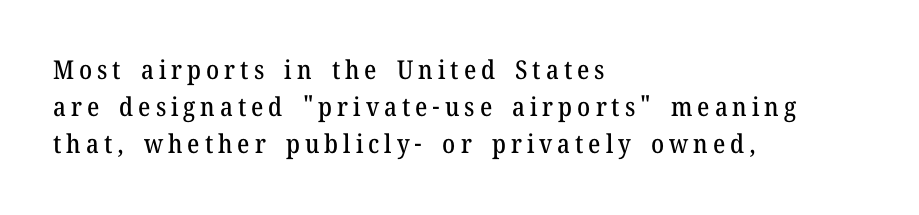
{"italic": "no", "underline": "no", "align": "left", "line_spacing": "normal", "line_spacing_ratio": 1.43, "glyph_px": 26}
